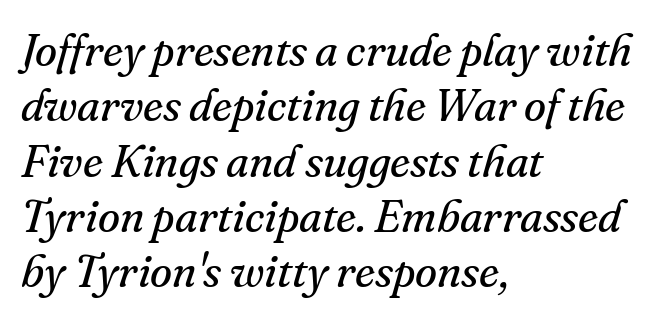
Letterform terminals end in serifs throughout the passage. If you drew a ruler down the left edge, every line would touch it. Observe the ordinary spacing: letters are neighbours, not strangers. The font sits on the lighter half of the weight spectrum, regular included.
